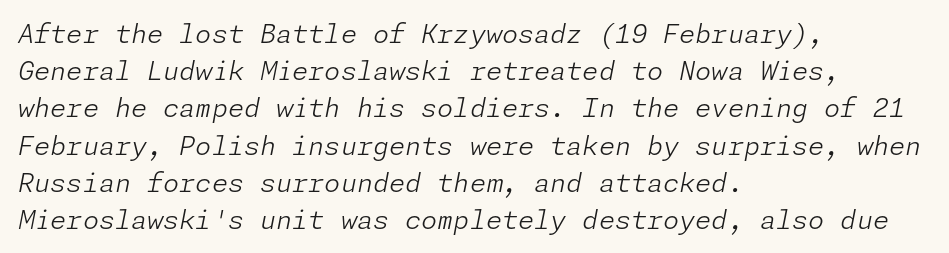
Evenly set lines give the paragraph a standard silhouette. The strokes are not fattened; the text isn't bold. Style check: oblique. Notice how the passage keeps a crisp vertical edge on the left only. The area under the type is left untouched. Look at the tracking — it's just the regular setting, nothing added.
